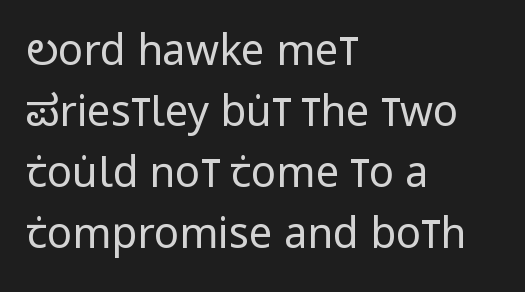
{"serif": "no", "italic": "no", "bold": "no", "weight": "regular", "width": "condensed", "stroke_contrast": "low", "x_height": "large", "monospaced": "no", "underline": "no", "align": "left", "line_spacing": "normal", "line_spacing_ratio": 1.45, "letter_spacing": "normal", "letter_spacing_em": 0.0, "glyph_px": 42}
